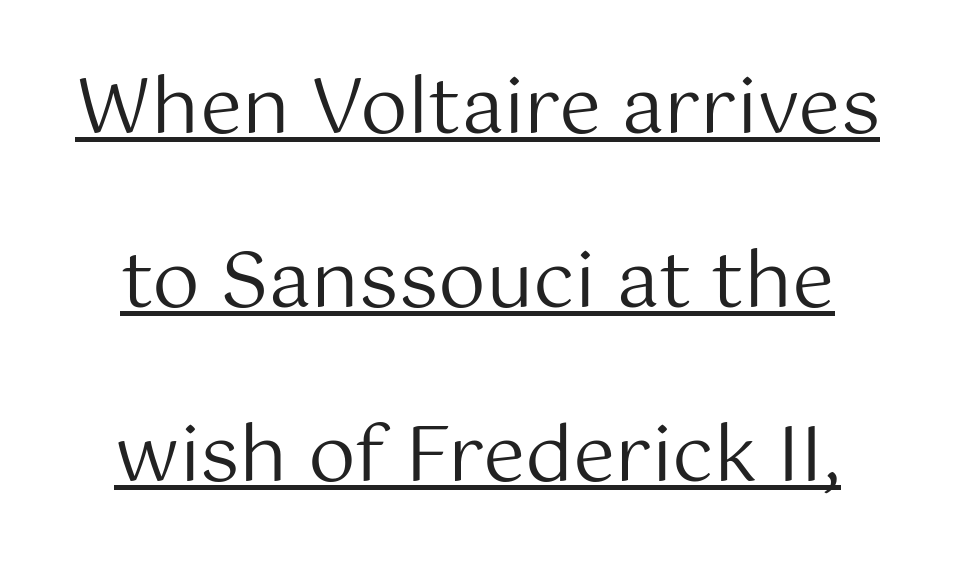
{"serif": "no", "italic": "no", "bold": "no", "weight": "regular", "width": "normal", "stroke_contrast": "medium", "x_height": "medium", "monospaced": "no", "underline": "yes", "align": "center", "line_spacing": "loose", "line_spacing_ratio": 2.29, "letter_spacing": "normal", "letter_spacing_em": 0.0, "glyph_px": 76}
